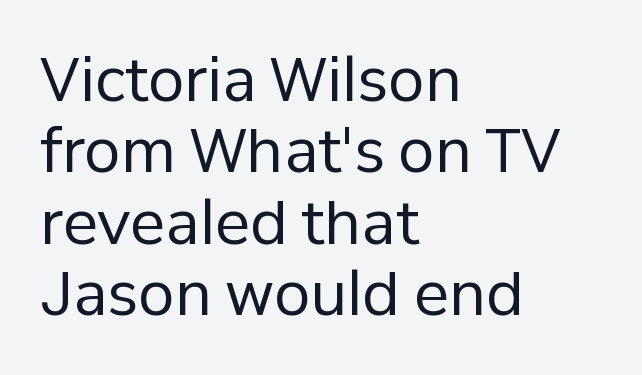
Line starts are locked; line ends wander. Note: no serifs on the glyphs. This sample has the flowing, uneven cadence of proportional lettering. The cut favours lightness, reaching ordinary text weight at its darkest. The font's upright variant was chosen for this text.
